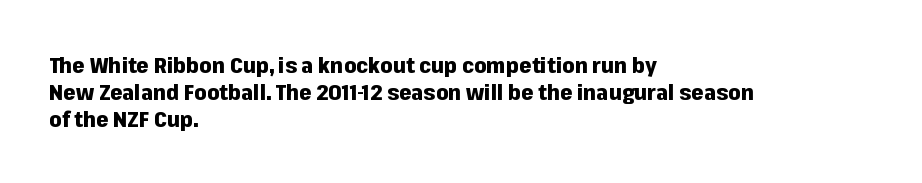
{"italic": "no", "bold": "yes", "underline": "no", "align": "left", "line_spacing_ratio": 1.22, "letter_spacing": "normal", "letter_spacing_em": 0.0, "glyph_px": 22}
